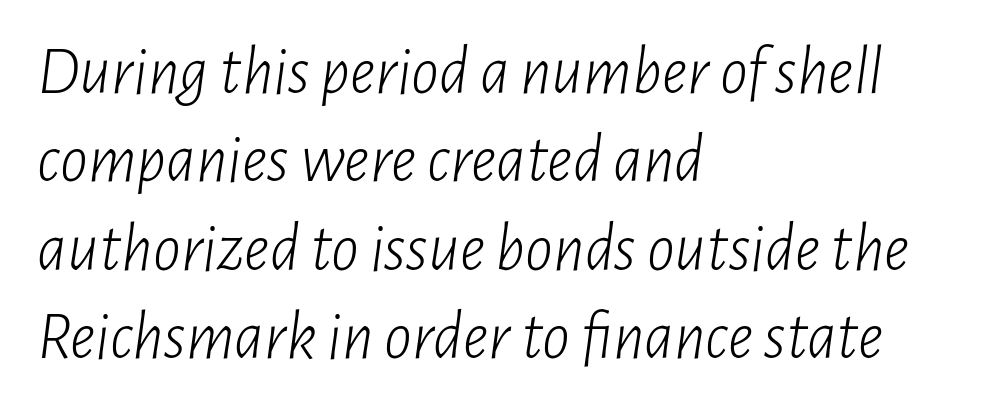
Q: Is the text bold? A: No.
Q: Is the text italic (slanted)? A: Yes, it leans right by about 7 degrees.
Q: Is the text underlined? A: No.
Q: How is the paragraph aligned? A: Left-aligned.
Q: Is the spacing between letters normal or unusually wide? A: Normal.
Q: Is the spacing between lines tight, normal or loose? A: Normal.
Q: Width (condensed, normal, or wide)? A: Condensed.
Q: Stroke contrast? A: Low.
Q: x-height? A: Medium.
Q: Monospaced? A: No.
